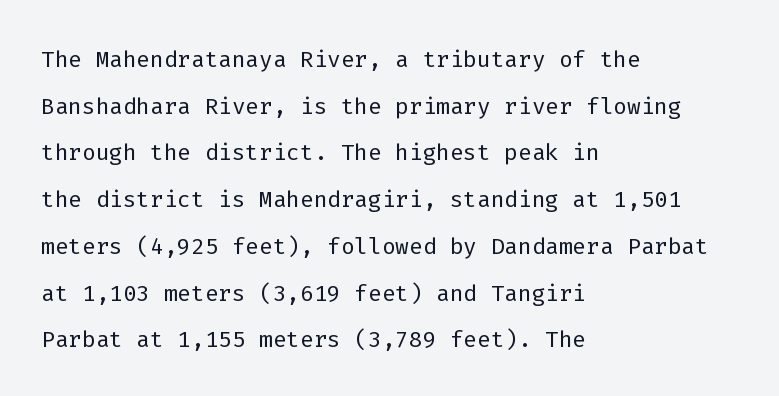
Inter-character spacing is left at the font's built-in metrics. Interline gaps are of average width in this sample. The baseline area is clear. The letters look calm and open, with moderate or lighter stems. This sample uses an upright cut, with every glyph sitting square on the baseline. Regarding serifs, this sample does without them.
